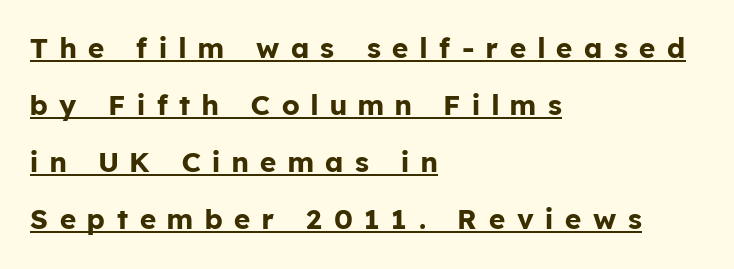
Q: Is the text bold? A: Yes.
Q: Is the text italic (slanted)? A: No, it is upright.
Q: Is the typeface a serif or a sans-serif typeface? A: Sans-serif.
Q: Is the text underlined? A: Yes.
Q: How is the paragraph aligned? A: Left-aligned.
Q: Is the spacing between letters normal or unusually wide? A: Unusually wide.
Q: Is the spacing between lines tight, normal or loose? A: Loose.
Q: Width (condensed, normal, or wide)? A: Normal.
Q: Stroke contrast? A: Low.
Q: x-height? A: Medium.
Q: Monospaced? A: No.
